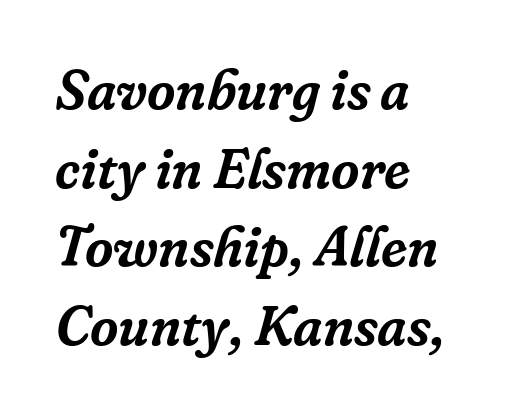
{"serif": "yes", "italic": "yes", "lean": "right", "slant_degrees": 16, "width": "normal", "stroke_contrast": "low", "x_height": "medium", "monospaced": "no", "underline": "no", "align": "left", "line_spacing": "normal", "line_spacing_ratio": 1.43, "letter_spacing": "normal", "letter_spacing_em": 0.0, "glyph_px": 55}
